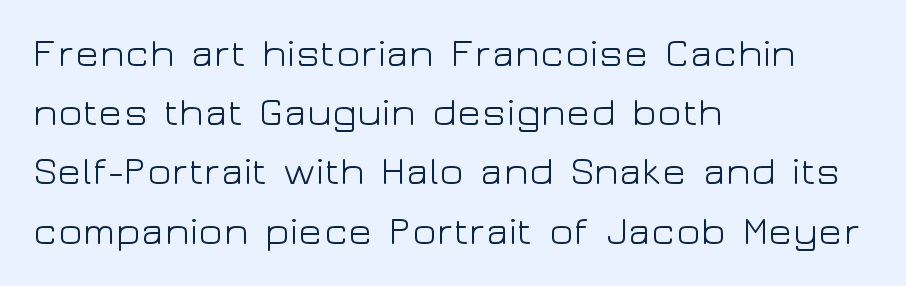
Q: Is the text bold? A: No.
Q: Is the text italic (slanted)? A: No, it is upright.
Q: Is the typeface a serif or a sans-serif typeface? A: Sans-serif.
Q: Is the text underlined? A: No.
Q: How is the paragraph aligned? A: Left-aligned.
Q: Is the spacing between letters normal or unusually wide? A: Normal.
Q: Is the spacing between lines tight, normal or loose? A: Normal.
Q: Width (condensed, normal, or wide)? A: Wide.
Q: Stroke contrast? A: Low.
Q: x-height? A: Medium.
Q: Monospaced? A: No.
